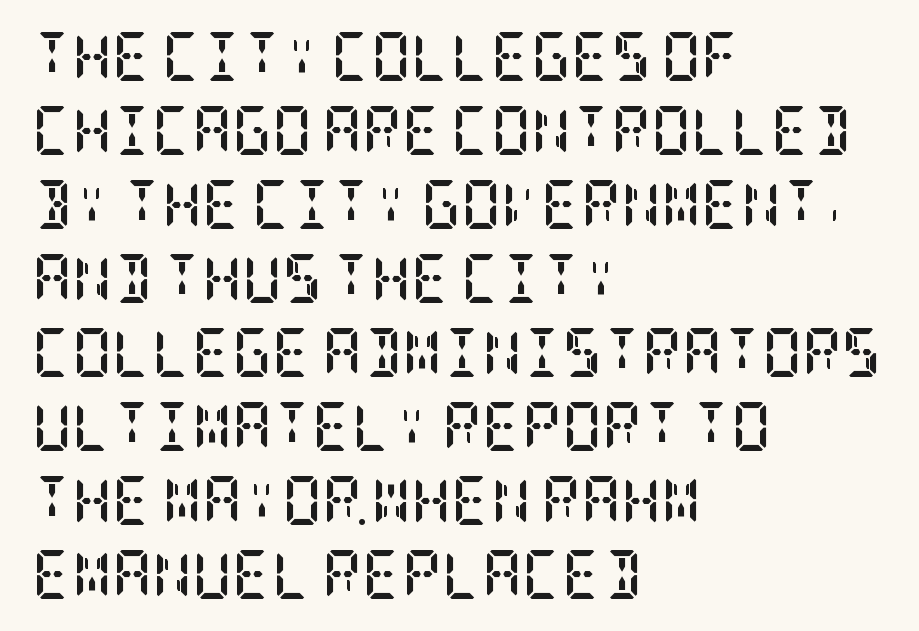
{"serif": "yes", "italic": "no", "bold": "yes", "weight": "semibold", "width": "condensed", "stroke_contrast": "low", "x_height": "large", "underline": "no", "align": "left", "line_spacing": "normal", "line_spacing_ratio": 1.51, "letter_spacing": "normal", "letter_spacing_em": 0.0, "glyph_px": 49}
